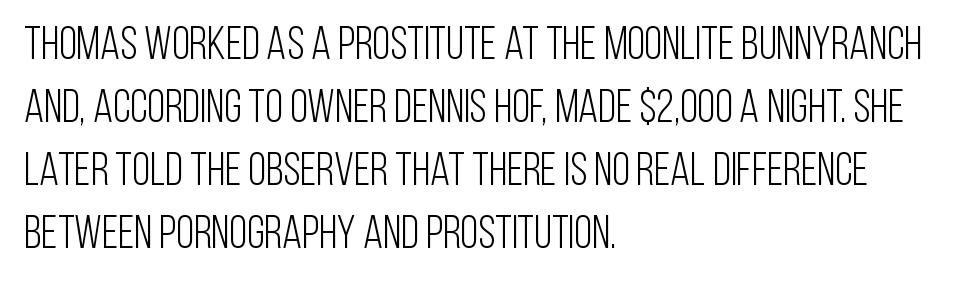
Q: Is the text bold? A: No.
Q: Is the text italic (slanted)? A: No, it is upright.
Q: Is the typeface a serif or a sans-serif typeface? A: Sans-serif.
Q: Is the text underlined? A: No.
Q: How is the paragraph aligned? A: Left-aligned.
Q: Is the spacing between letters normal or unusually wide? A: Normal.
Q: Is the spacing between lines tight, normal or loose? A: Normal.
Q: Width (condensed, normal, or wide)? A: Condensed.
Q: Stroke contrast? A: Low.
Q: x-height? A: Large.
Q: Monospaced? A: No.
